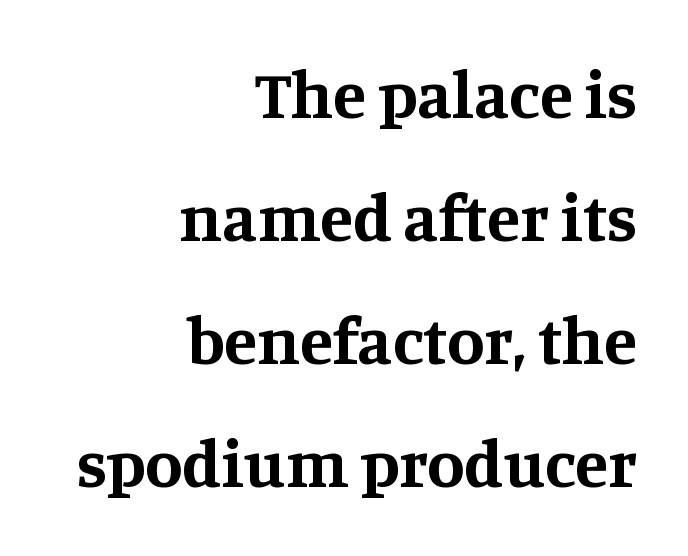
Q: Is the text bold? A: Yes.
Q: Is the text italic (slanted)? A: No, it is upright.
Q: Is the typeface a serif or a sans-serif typeface? A: Serif.
Q: Is the text underlined? A: No.
Q: How is the paragraph aligned? A: Right-aligned.
Q: Is the spacing between letters normal or unusually wide? A: Normal.
Q: Width (condensed, normal, or wide)? A: Normal.
Q: Stroke contrast? A: Medium.
Q: x-height? A: Large.
Q: Monospaced? A: No.
